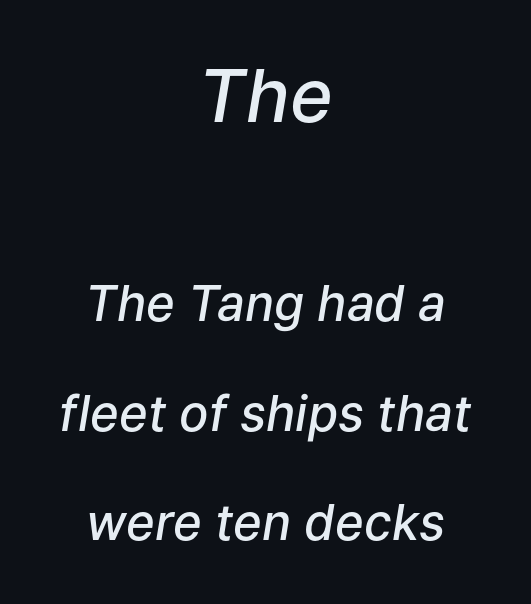
The image shows 73 px semibold type, italic (leaning right); set centered, loose line spacing (2.24x), normal letter spacing, not underlined; the first (top) block is 1.49x larger; low stroke contrast and a medium x-height.
